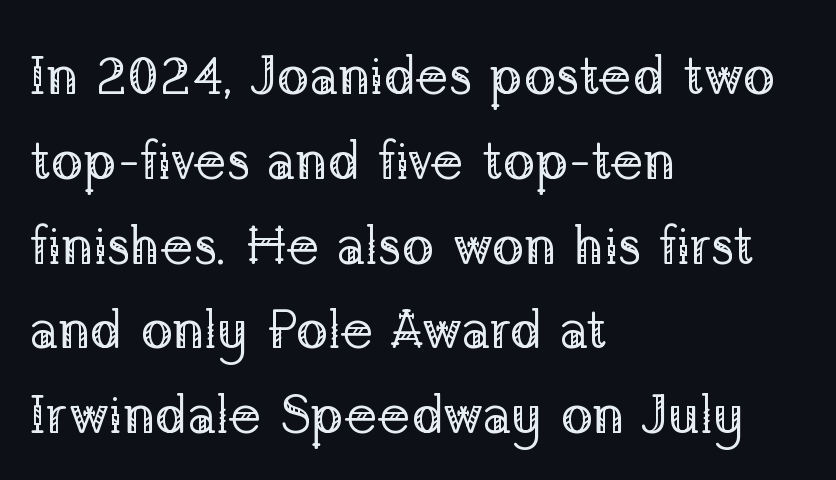
The image shows 54 px regular-weight serif type, upright; set left-aligned, normal line spacing (1.57x), normal letter spacing, not underlined; low stroke contrast and a medium x-height.
